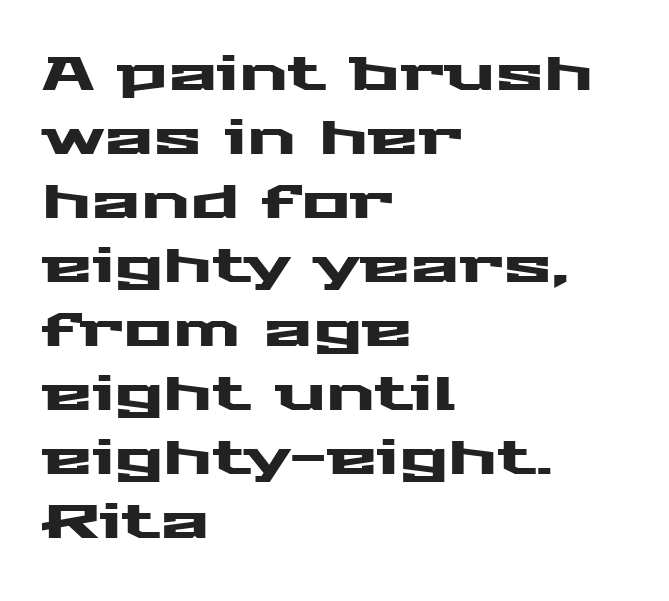
No word sits above an underline. The typeface chosen for these lines omits serifs. Casual observation: everything's shoved over to the left. Rows of type keep a routine distance in the vertical direction. The letters stand upright; this is a roman face. Here the designer chose a conventional face with non-uniform glyph widths.
